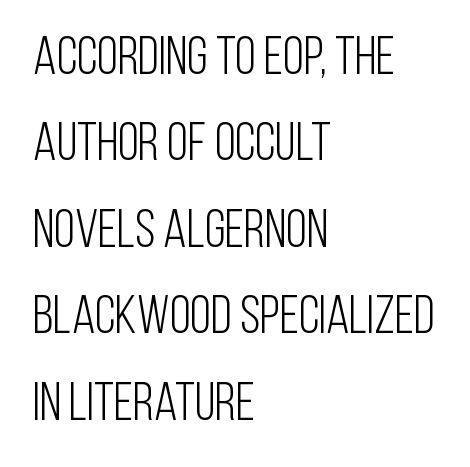
Quick note: not italic, upright. Clear beneath every line of the passage. Stroke thickness stays within the range of a standard reading face or lighter. The leading is moderate, giving the passage an even texture.
